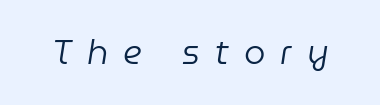
{"italic": "yes", "lean": "right", "slant_degrees": 9, "bold": "no", "weight": "regular", "width": "normal", "stroke_contrast": "low", "x_height": "medium", "monospaced": "no", "underline": "no", "letter_spacing": "wide", "letter_spacing_em": 0.45, "glyph_px": 34}
